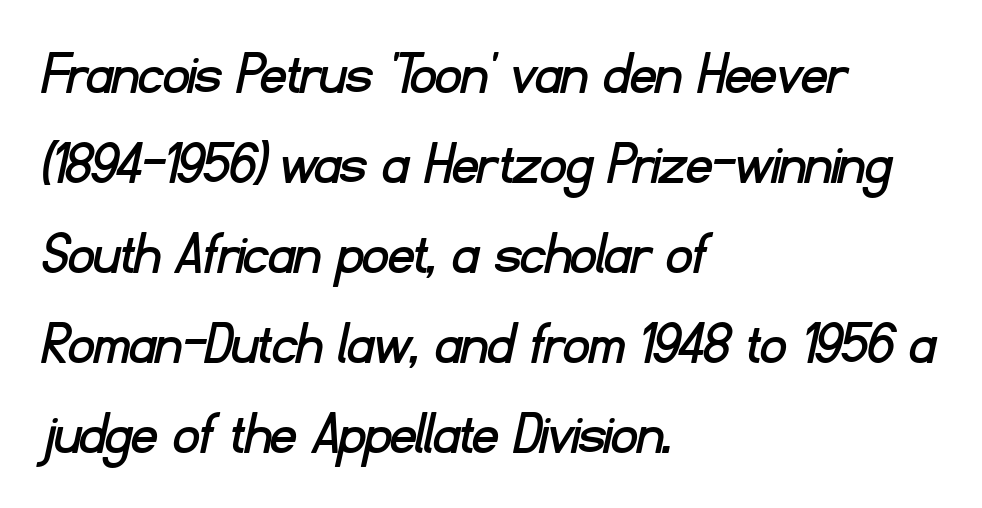
A student would call this left alignment; a typographer would say flush left, rag right. Is this a fixed-width face? No — the glyphs have proportional, varying widths. Descenders hang freely into open space. This is sans-serif lettering, the kind often seen on screens and signage. This rendering leaves character spacing at its baseline value. Does the leading feel generous? No, just average.
